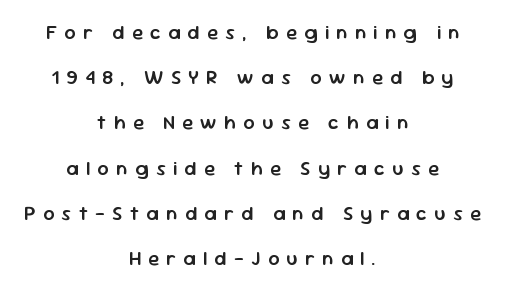
The image shows 20 px text type, upright; set centered, loose line spacing (2.26x), unusually wide letter spacing (+0.36 em), not underlined.
